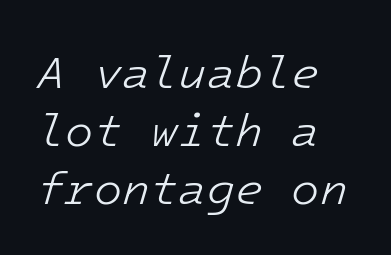
Q: Is the text bold? A: No.
Q: Is the text italic (slanted)? A: Yes, it leans right by about 16 degrees.
Q: Is the text underlined? A: No.
Q: How is the paragraph aligned? A: Left-aligned.
Q: Is the spacing between letters normal or unusually wide? A: Normal.
Q: Is the spacing between lines tight, normal or loose? A: Normal.
Q: Width (condensed, normal, or wide)? A: Normal.
Q: Stroke contrast? A: Low.
Q: x-height? A: Medium.
Q: Monospaced? A: Yes.
